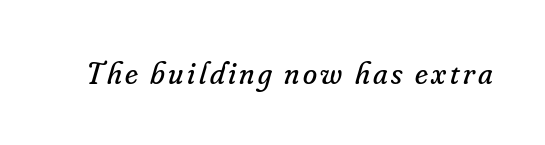
You can tell it's italic because the verticals aren't actually vertical. Varying glyph widths throughout — classic text-font behaviour. Letters have the restrained weight of plain body copy at most. This rendering features lettering with no underline. The passage shown is typeset with a serif family.
